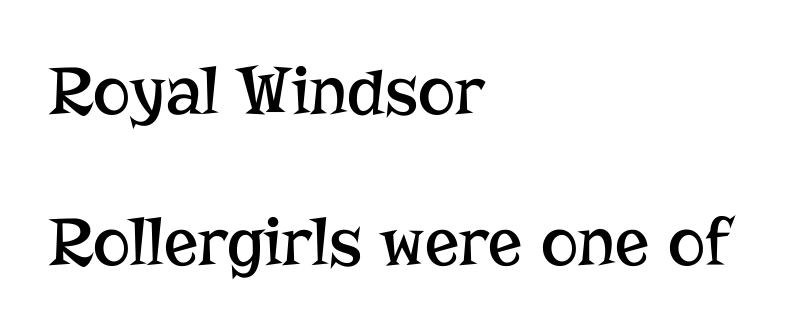
The image shows 71 px regular-weight serif type, upright; set left-aligned, loose line spacing (2.12x), normal letter spacing, not underlined; low stroke contrast and a medium x-height.
